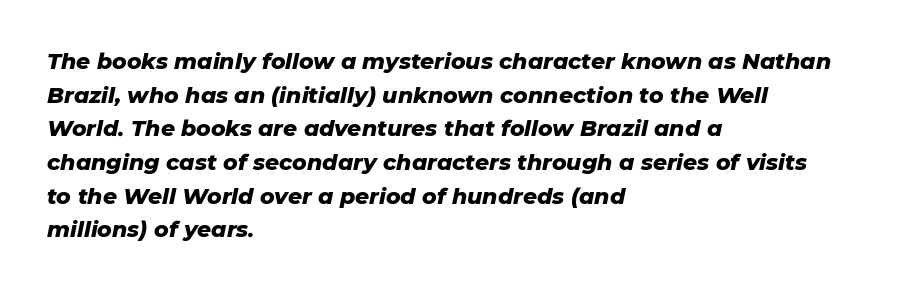
This sample uses an oblique cut, with every glyph tilted off the vertical. The rendering uses a moderate line-height, typical for paragraphs. You'd pick this weight for a headline — it's a proper bold. Horizontal alignment here is leftward, the default for most running prose. The face used here is rendered with its standard letterfit. The specimen omits any rule beneath the text block's lines.
